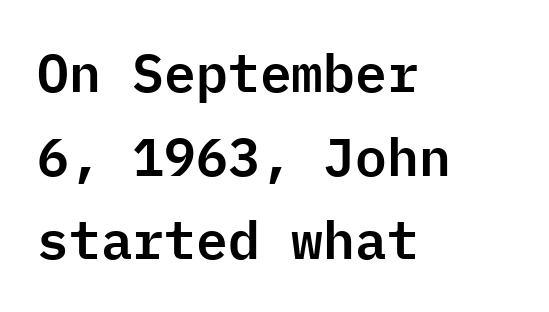
Q: Is the text italic (slanted)? A: No, it is upright.
Q: Is the typeface a serif or a sans-serif typeface? A: Sans-serif.
Q: Is the text underlined? A: No.
Q: How is the paragraph aligned? A: Left-aligned.
Q: Is the spacing between letters normal or unusually wide? A: Normal.
Q: Is the spacing between lines tight, normal or loose? A: Normal.
Q: Width (condensed, normal, or wide)? A: Normal.
Q: Stroke contrast? A: Low.
Q: x-height? A: Medium.
Q: Monospaced? A: Yes.
